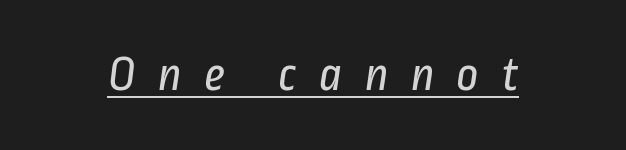
Q: Is the text bold? A: No.
Q: Is the typeface a serif or a sans-serif typeface? A: Sans-serif.
Q: Is the text underlined? A: Yes.
Q: Is the spacing between letters normal or unusually wide? A: Unusually wide.
Q: Width (condensed, normal, or wide)? A: Condensed.
Q: Stroke contrast? A: Low.
Q: x-height? A: Medium.
Q: Monospaced? A: No.
